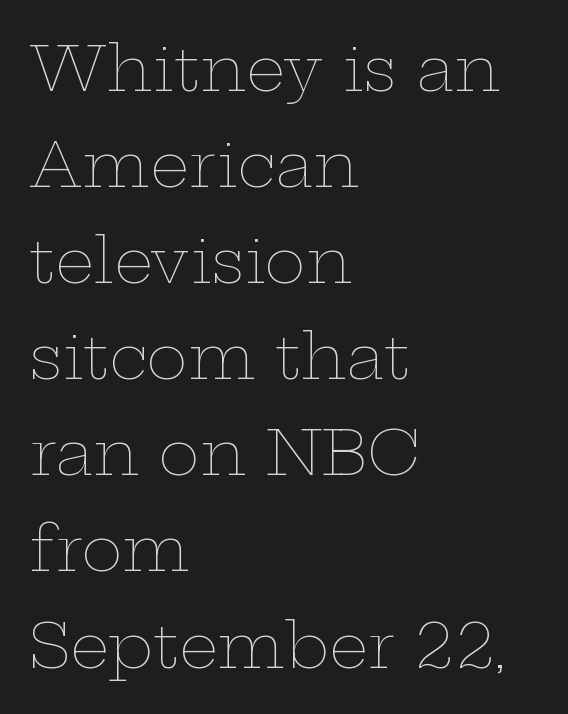
Q: Is the text bold? A: No.
Q: Is the text italic (slanted)? A: No, it is upright.
Q: Is the text underlined? A: No.
Q: How is the paragraph aligned? A: Left-aligned.
Q: Is the spacing between letters normal or unusually wide? A: Normal.
Q: Is the spacing between lines tight, normal or loose? A: Normal.
Q: Width (condensed, normal, or wide)? A: Wide.
Q: Stroke contrast? A: Low.
Q: x-height? A: Medium.
Q: Monospaced? A: No.
